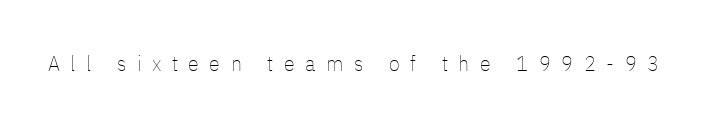
Q: Is the text bold? A: No.
Q: Is the text italic (slanted)? A: No, it is upright.
Q: Is the text underlined? A: No.
Q: Is the spacing between letters normal or unusually wide? A: Unusually wide.
